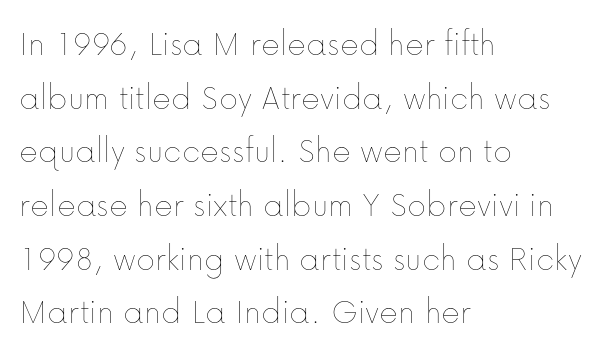
Characters remain perfectly vertical along every line. Think of a printed novel: that variable character pitch is what you see here. Notice how descenders clear the ascenders below comfortably — that's standard leading. Characters follow at the spacing the type designer built in. No word sits above an underline.
